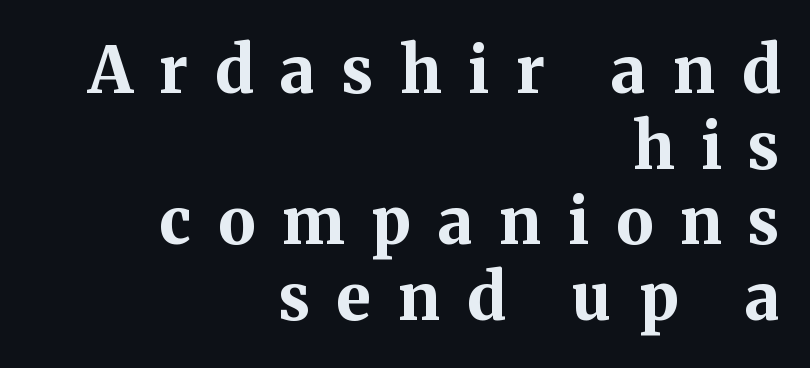
Q: Is the text bold? A: Yes.
Q: Is the text italic (slanted)? A: No, it is upright.
Q: Is the typeface a serif or a sans-serif typeface? A: Serif.
Q: Is the text underlined? A: No.
Q: How is the paragraph aligned? A: Right-aligned.
Q: Is the spacing between letters normal or unusually wide? A: Unusually wide.
Q: Width (condensed, normal, or wide)? A: Normal.
Q: Stroke contrast? A: Medium.
Q: x-height? A: Medium.
Q: Monospaced? A: No.
